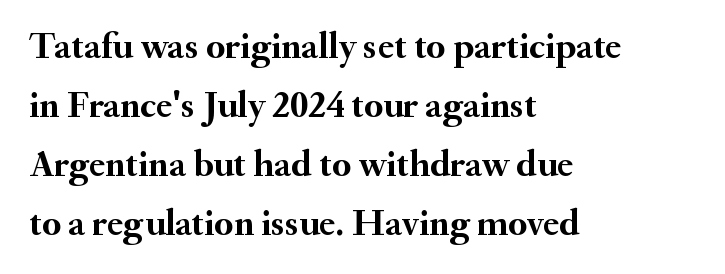
Q: Is the text bold? A: Yes.
Q: Is the text italic (slanted)? A: No, it is upright.
Q: Is the typeface a serif or a sans-serif typeface? A: Serif.
Q: Is the text underlined? A: No.
Q: How is the paragraph aligned? A: Left-aligned.
Q: Is the spacing between letters normal or unusually wide? A: Normal.
Q: Is the spacing between lines tight, normal or loose? A: Normal.
Q: Width (condensed, normal, or wide)? A: Normal.
Q: Stroke contrast? A: Medium.
Q: x-height? A: Small.
Q: Monospaced? A: No.
